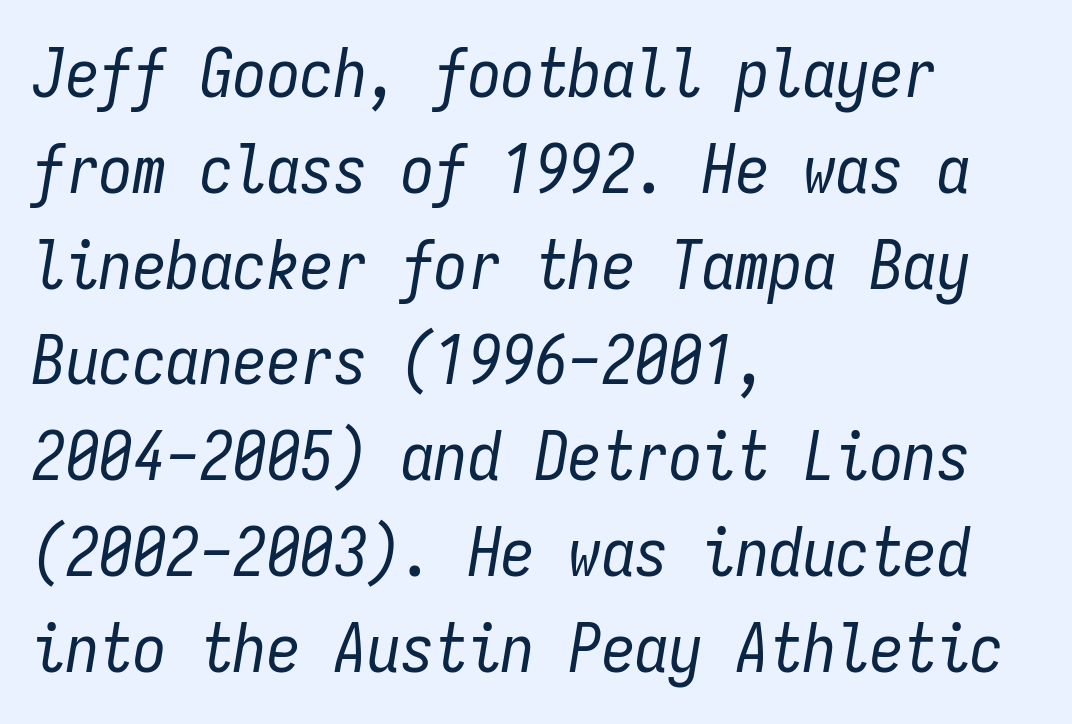
{"italic": "yes", "lean": "right", "slant_degrees": 9, "bold": "no", "weight": "regular", "width": "condensed", "stroke_contrast": "low", "x_height": "medium", "monospaced": "yes", "underline": "no", "align": "left", "line_spacing": "normal", "line_spacing_ratio": 1.43, "letter_spacing": "normal", "letter_spacing_em": 0.0, "glyph_px": 67}
